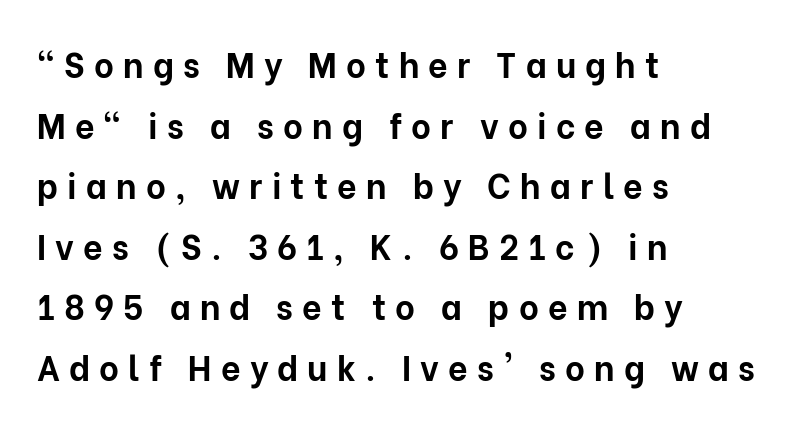
Notice how the passage keeps a crisp vertical edge on the left only. Heft: maximum for text — a bold. This rendering employs a face without finishing strokes, i.e., a sans-serif. Looks like regular typesetting: each glyph gets only the width it needs.
